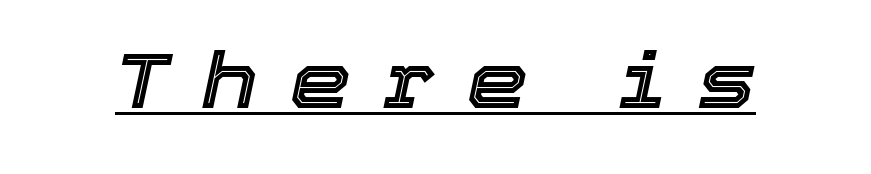
{"italic": "yes", "lean": "right", "slant_degrees": 12, "width": "normal", "x_height": "medium", "monospaced": "no", "underline": "yes", "letter_spacing": "wide", "letter_spacing_em": 0.42, "glyph_px": 77}
